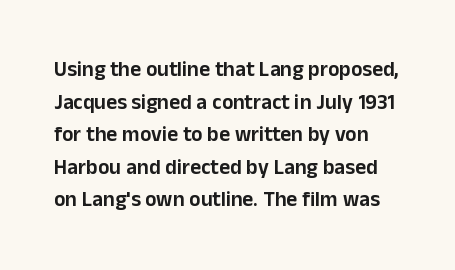
{"italic": "no", "underline": "no", "line_spacing": "normal", "line_spacing_ratio": 1.55, "letter_spacing": "normal", "letter_spacing_em": 0.0, "glyph_px": 21}
